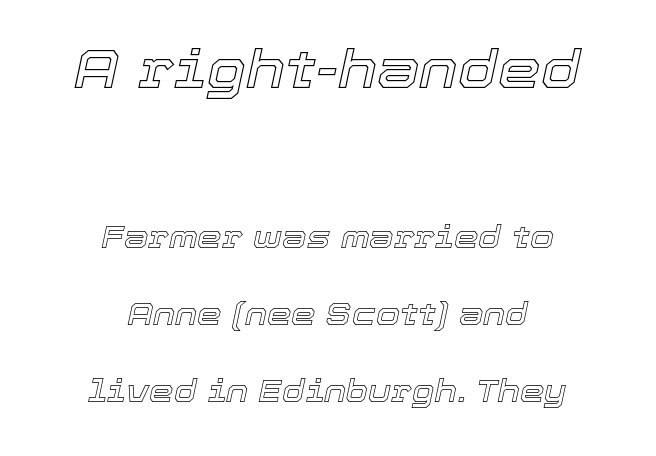
{"italic": "yes", "lean": "right", "slant_degrees": 12, "width": "normal", "x_height": "medium", "monospaced": "no", "underline": "no", "align": "center", "line_spacing": "loose", "line_spacing_ratio": 2.48, "letter_spacing": "normal", "letter_spacing_em": 0.0, "larger_block": "first", "size_ratio": 1.74, "glyph_px": 54}
